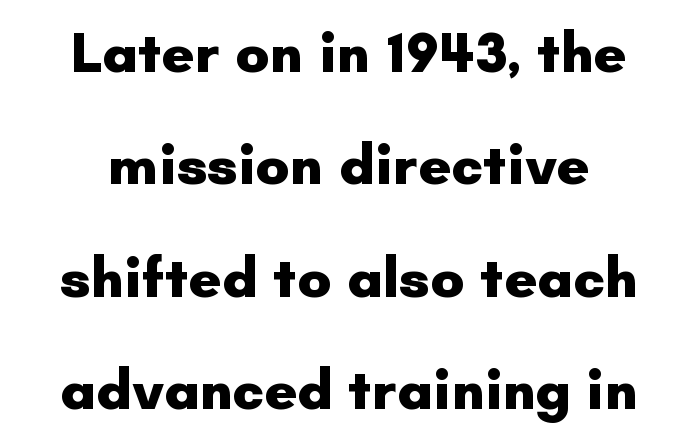
{"serif": "no", "italic": "no", "bold": "yes", "weight": "heavy", "width": "normal", "stroke_contrast": "low", "x_height": "small", "monospaced": "no", "underline": "no", "align": "center", "line_spacing": "loose", "line_spacing_ratio": 1.97, "letter_spacing": "normal", "letter_spacing_em": 0.0, "glyph_px": 57}
